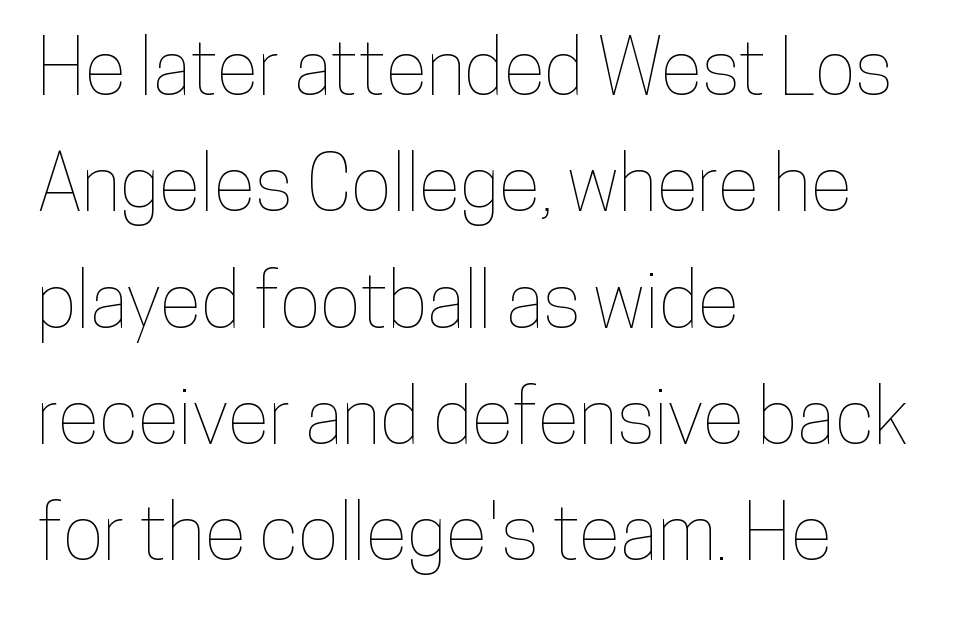
The image shows 77 px condensed type, upright; set left-aligned, normal line spacing (1.51x), normal letter spacing, not underlined; low stroke contrast and a medium x-height.
